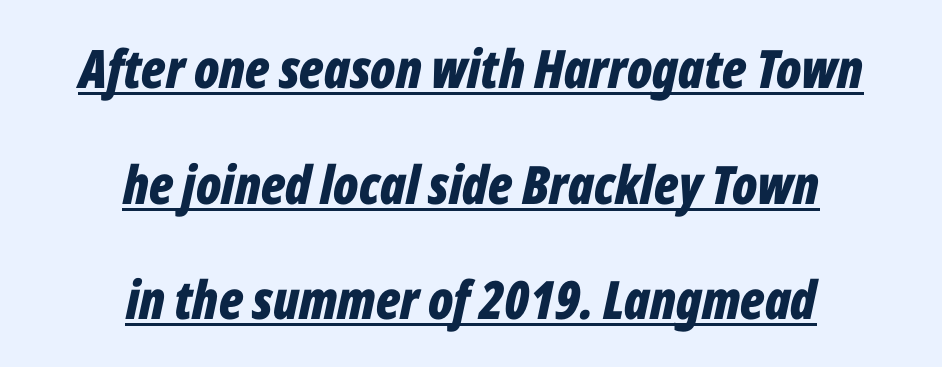
{"italic": "yes", "lean": "right", "slant_degrees": 12, "bold": "yes", "weight": "bold", "width": "condensed", "stroke_contrast": "low", "x_height": "medium", "monospaced": "no", "underline": "yes", "align": "center", "line_spacing": "loose", "line_spacing_ratio": 2.18, "letter_spacing": "normal", "letter_spacing_em": 0.0, "glyph_px": 53}
